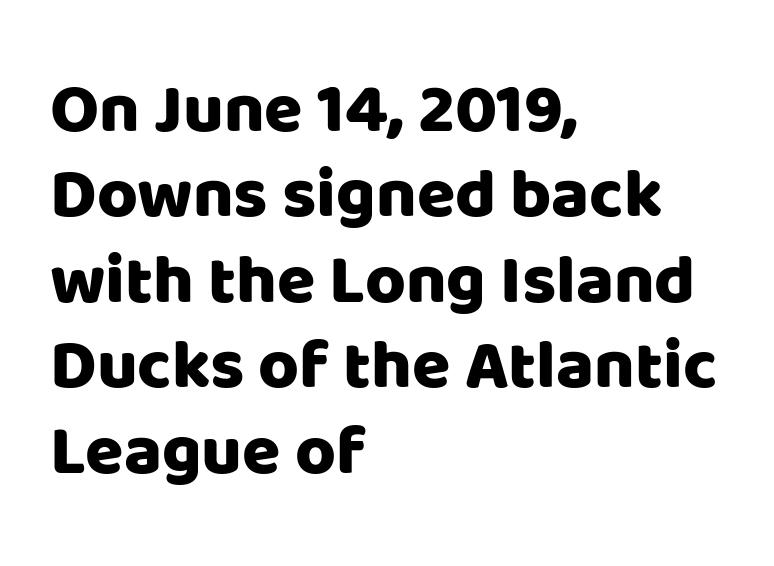
Q: Is the text italic (slanted)? A: No, it is upright.
Q: Is the typeface a serif or a sans-serif typeface? A: Sans-serif.
Q: Is the text underlined? A: No.
Q: How is the paragraph aligned? A: Left-aligned.
Q: Is the spacing between letters normal or unusually wide? A: Normal.
Q: Width (condensed, normal, or wide)? A: Normal.
Q: Stroke contrast? A: Low.
Q: x-height? A: Large.
Q: Monospaced? A: No.
